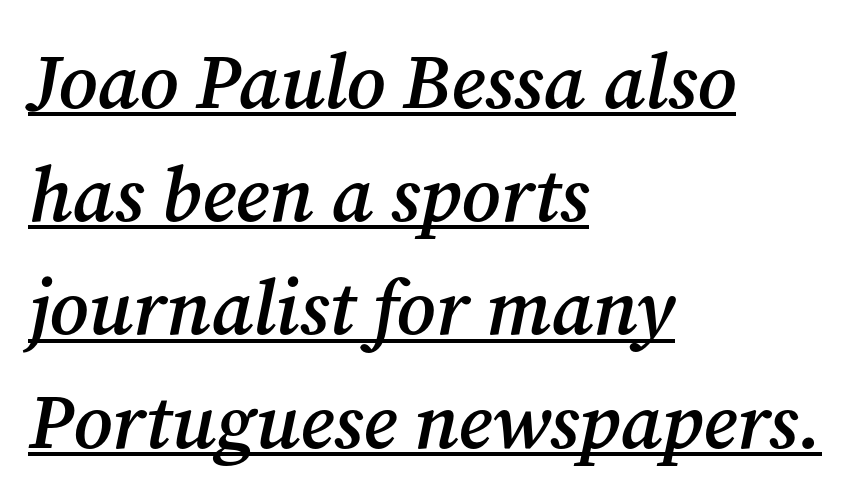
The image shows 77 px semibold serif type, italic (leaning right); set left-aligned, normal line spacing (1.47x), normal letter spacing, underlined; medium stroke contrast and a medium x-height.
